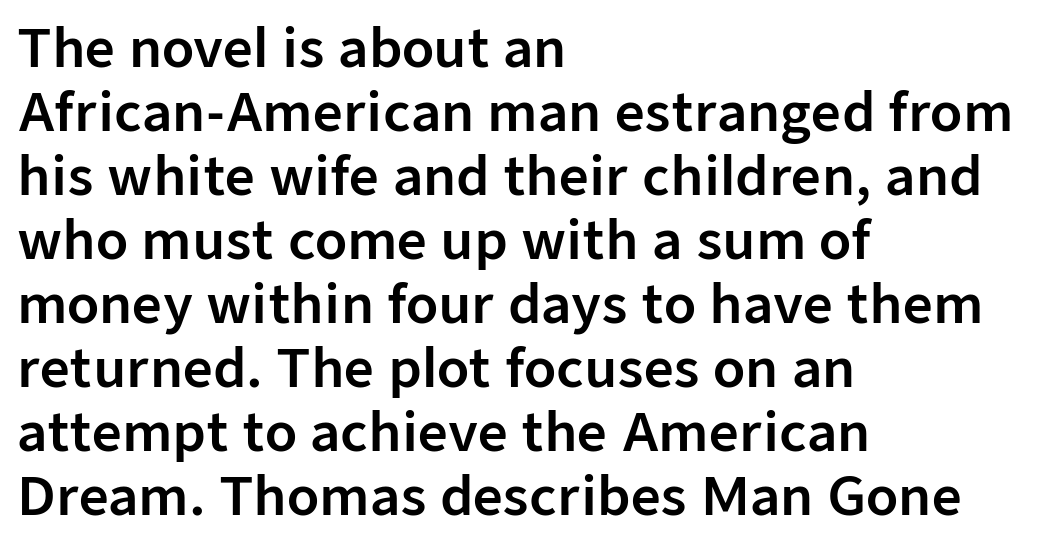
This is sans-serif lettering, the kind often seen on screens and signage. Caption: multi-line text, flush left, ragged right. No word sits above an underline. Posture: straight, roman, zero tilt. The face used here is proportionally spaced, like ordinary book or web type. Letter spacing: default.
